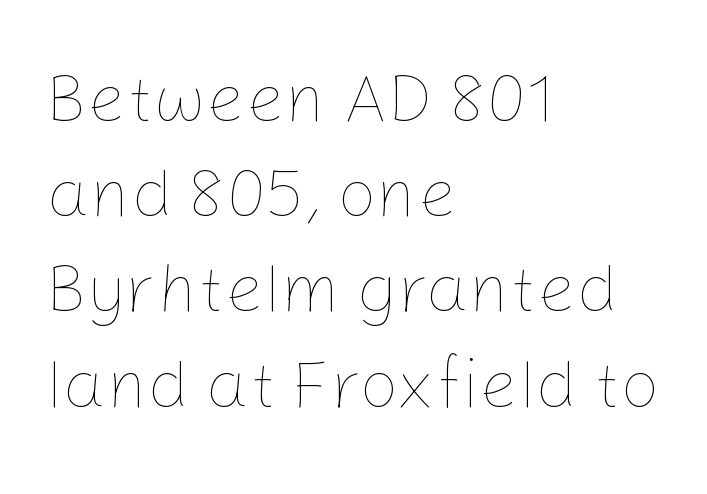
Plain, unruled lines of type. If you drew a line through each stem, it would be perfectly vertical. The letters sit at their default tracking, neither squeezed nor spread. If you drew a ruler down the left edge, every line would touch it. Here the designer chose a conventional face with non-uniform glyph widths. A normal amount of white space separates one row of letters from the next.
